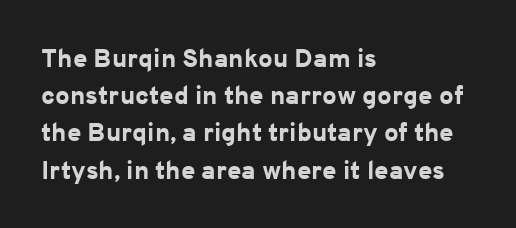
{"italic": "no", "bold": "yes", "underline": "no", "align": "left", "line_spacing": "normal", "line_spacing_ratio": 1.43, "letter_spacing": "normal", "letter_spacing_em": 0.0, "glyph_px": 26}
